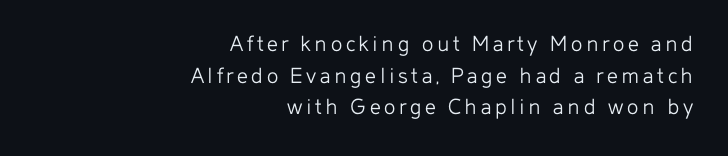
{"italic": "no", "bold": "no", "underline": "no", "align": "right", "line_spacing": "normal", "line_spacing_ratio": 1.32, "glyph_px": 24}
